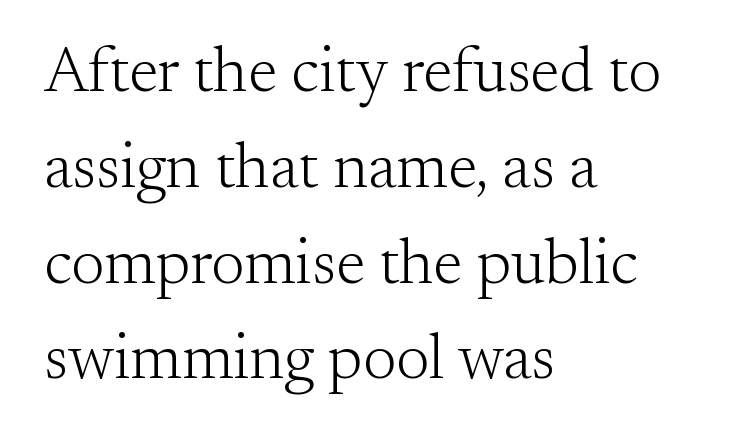
These lines are rendered in a variable-pitch font. It's the straight-up-and-down kind of type. Vertical spacing — default. The area under the type is left untouched. The weight would be labelled regular, book, light, or lighter still. Yep, those are serifs on the letters.
